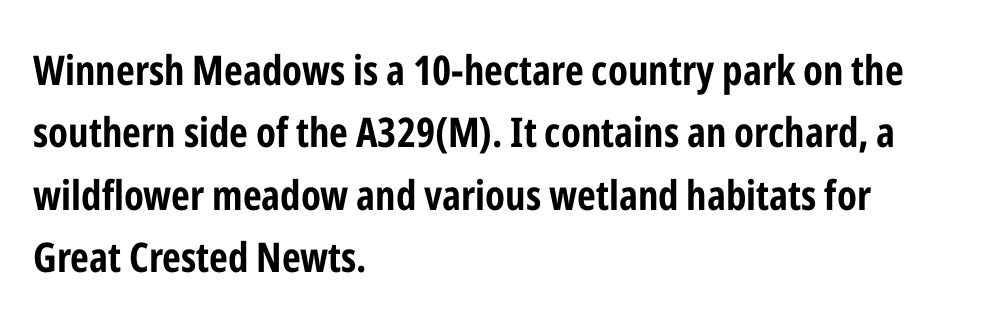
The image shows 41 px bold, condensed sans-serif type, upright; set left-aligned, normal line spacing (1.52x), normal letter spacing, not underlined; low stroke contrast and a medium x-height.
